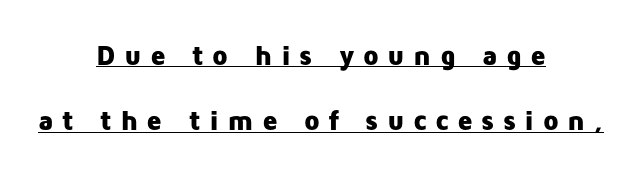
{"serif": "no", "italic": "no", "bold": "yes", "weight": "heavy", "width": "normal", "stroke_contrast": "low", "x_height": "medium", "monospaced": "no", "underline": "yes", "align": "center", "line_spacing": "loose", "line_spacing_ratio": 2.33, "letter_spacing": "wide", "letter_spacing_em": 0.3, "glyph_px": 28}
